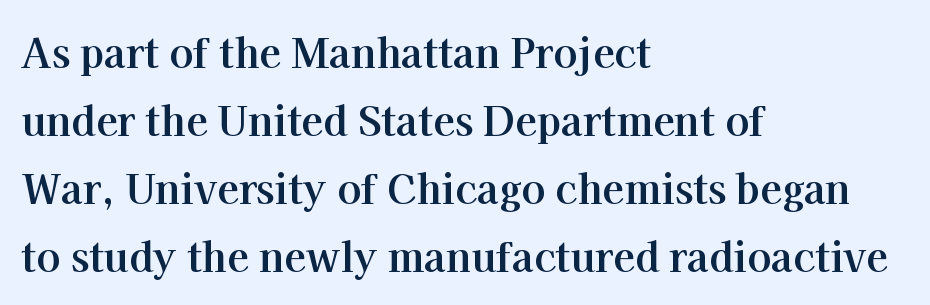
{"serif": "yes", "italic": "no", "bold": "yes", "weight": "bold", "width": "normal", "stroke_contrast": "high", "x_height": "medium", "monospaced": "no", "underline": "no", "align": "left", "line_spacing": "normal", "line_spacing_ratio": 1.7, "letter_spacing": "normal", "letter_spacing_em": 0.0, "glyph_px": 40}
